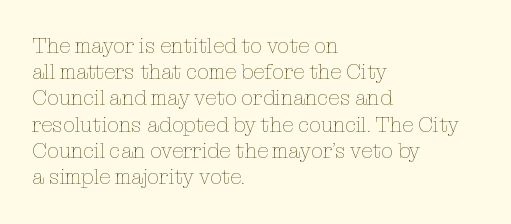
Does extra space separate the letters? No, they use regular spacing. Layout note: lines flush left. The area under the type is left untouched. This reads as an unemphasized weight, regular at the heaviest. This is roman type, the default non-slanted kind. Vertical spacing — default.
